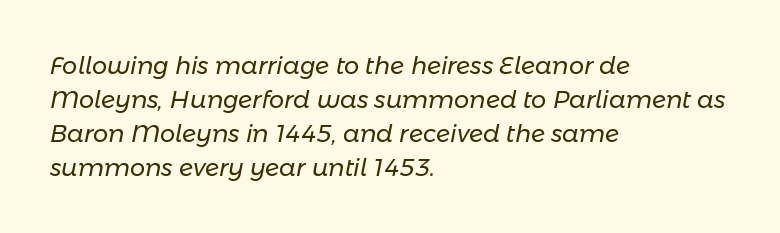
{"italic": "yes", "lean": "right", "slant_degrees": 11, "bold": "no", "underline": "no", "align": "left", "line_spacing": "normal", "line_spacing_ratio": 1.41, "letter_spacing": "normal", "letter_spacing_em": 0.0, "glyph_px": 24}
